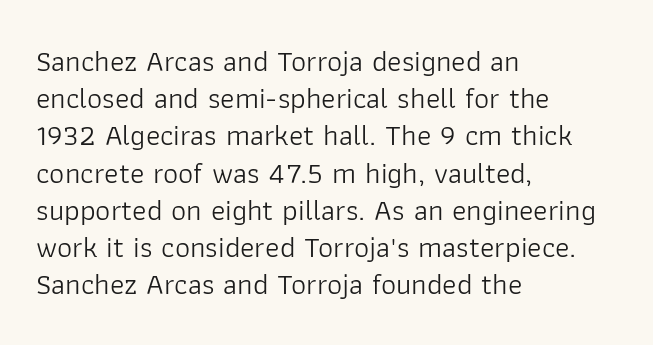
Q: Is the text bold? A: No.
Q: Is the text italic (slanted)? A: No, it is upright.
Q: Is the typeface a serif or a sans-serif typeface? A: Sans-serif.
Q: Is the text underlined? A: No.
Q: How is the paragraph aligned? A: Left-aligned.
Q: Is the spacing between letters normal or unusually wide? A: Normal.
Q: Width (condensed, normal, or wide)? A: Normal.
Q: Stroke contrast? A: Low.
Q: x-height? A: Medium.
Q: Monospaced? A: No.
